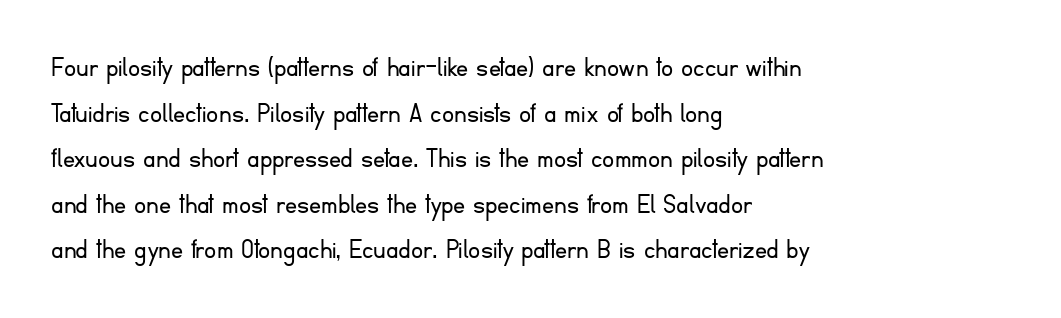
The image shows 30 px light sans-serif type, upright; set left-aligned, normal line spacing (1.52x), normal letter spacing, not underlined; low stroke contrast and a small x-height.
